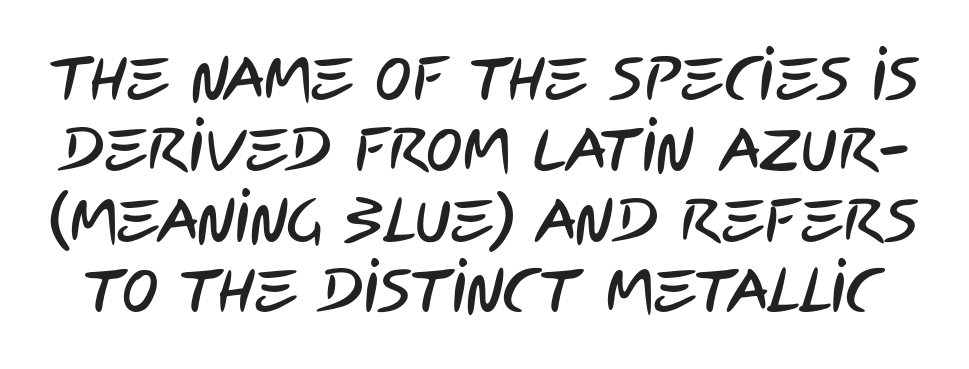
The image shows 61 px condensed sans-serif type; set line spacing 1.16x, normal letter spacing, not underlined; low stroke contrast and a large x-height.
